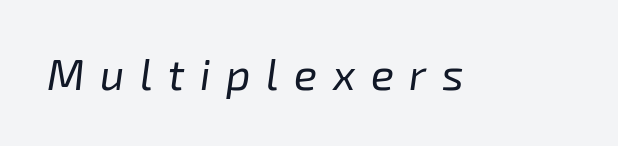
{"italic": "yes", "lean": "right", "slant_degrees": 8, "bold": "no", "weight": "regular", "width": "normal", "stroke_contrast": "low", "x_height": "medium", "monospaced": "no", "underline": "no", "letter_spacing": "wide", "letter_spacing_em": 0.36, "glyph_px": 43}
